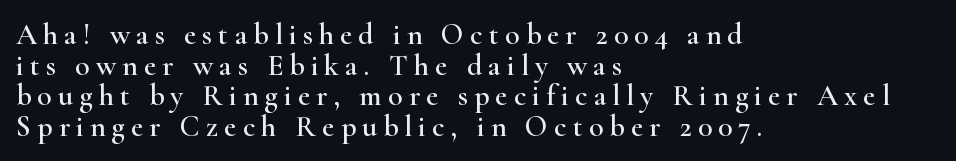
Q: Is the text italic (slanted)? A: No, it is upright.
Q: Is the typeface a serif or a sans-serif typeface? A: Serif.
Q: Is the text underlined? A: No.
Q: How is the paragraph aligned? A: Left-aligned.
Q: Is the spacing between letters normal or unusually wide? A: Unusually wide.
Q: Is the spacing between lines tight, normal or loose? A: Tight.
Q: Width (condensed, normal, or wide)? A: Wide.
Q: Stroke contrast? A: High.
Q: x-height? A: Small.
Q: Monospaced? A: No.
